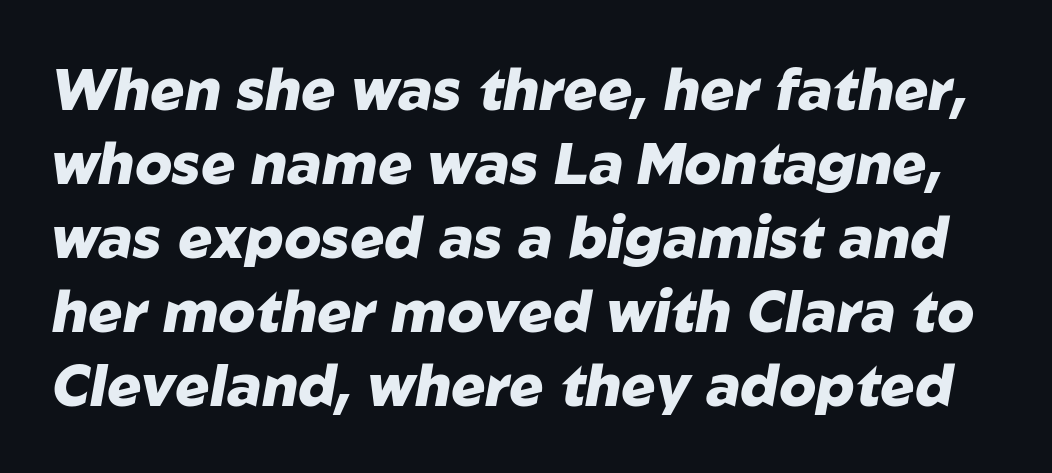
{"italic": "yes", "lean": "right", "slant_degrees": 10, "bold": "yes", "weight": "heavy", "width": "normal", "stroke_contrast": "low", "x_height": "medium", "monospaced": "no", "underline": "no", "line_spacing": "normal", "line_spacing_ratio": 1.3, "letter_spacing": "normal", "letter_spacing_em": 0.0, "glyph_px": 57}
